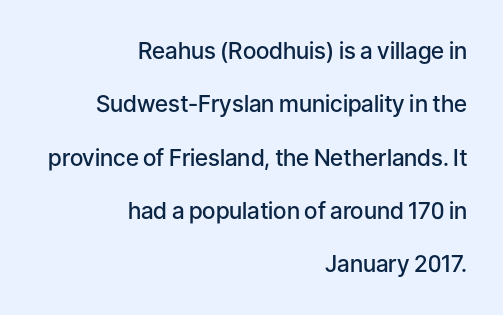
{"italic": "no", "bold": "semi", "underline": "no", "align": "right", "line_spacing": "loose", "line_spacing_ratio": 2.32, "letter_spacing": "normal", "letter_spacing_em": 0.0, "glyph_px": 23}
